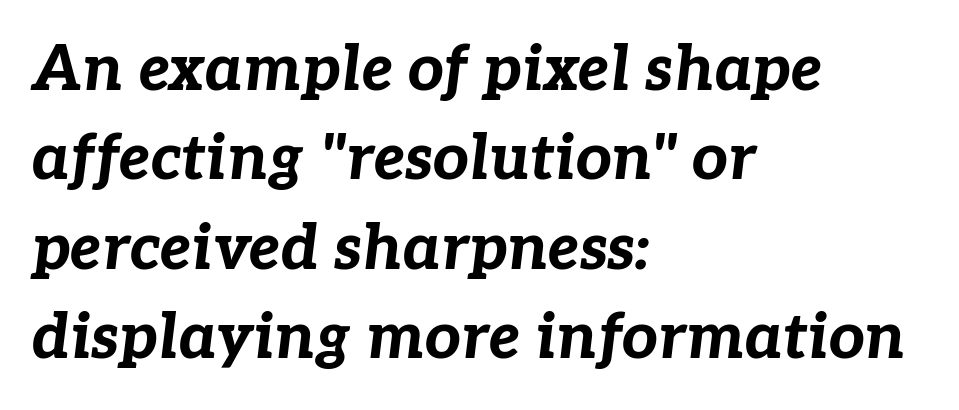
Compared with ordinary roman type, these characters are visibly tilted. The gap between lines stays unmarked. How are the letters spaced? Ordinarily, with no added tracking. The letters advance in unequal steps, a hallmark of proportional type. Pretty heavy lettering here — definitely bold.
